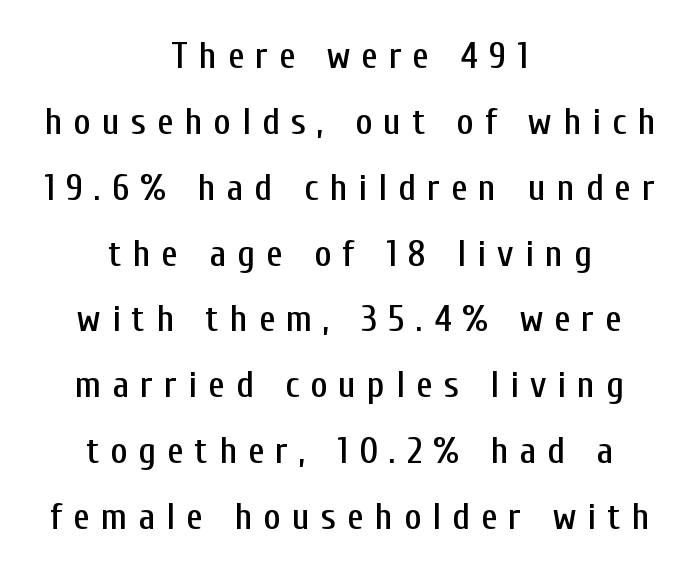
These lines have a slow, spaced-out rhythm from letter to letter. The specimen omits any rule beneath the text block's lines. Do the characters align in a grid? No, the font is proportional. Is this a sans? Yes — the strokes have no serifs. The typesetter chose a symmetrical, centered arrangement here. If you drew a line through each stem, it would be perfectly vertical.
